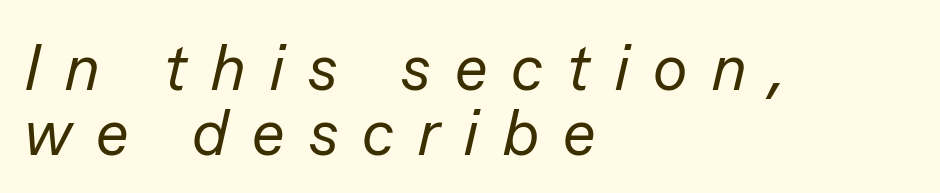
Q: Is the text bold? A: No.
Q: Is the text italic (slanted)? A: Yes, it leans right by about 13 degrees.
Q: Is the text underlined? A: No.
Q: How is the paragraph aligned? A: Left-aligned.
Q: Is the spacing between letters normal or unusually wide? A: Unusually wide.
Q: Is the spacing between lines tight, normal or loose? A: Tight.
Q: Width (condensed, normal, or wide)? A: Normal.
Q: Stroke contrast? A: Low.
Q: x-height? A: Medium.
Q: Monospaced? A: No.
